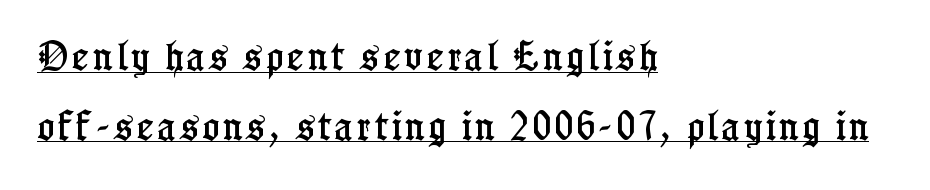
The image shows 32 px condensed serif type, upright; set left-aligned, loose line spacing (2.18x), underlined; low stroke contrast and a medium x-height.
